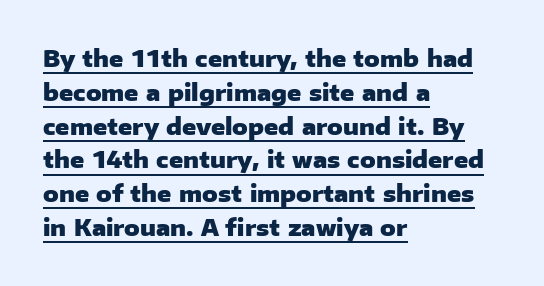
The image shows 23 px bold type, upright; set left-aligned, normal line spacing (1.47x), normal letter spacing, underlined.
